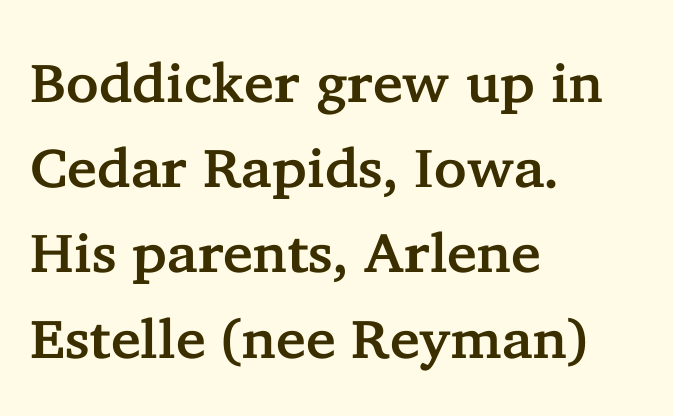
Anything drawn beneath the words? Only blank space. Looks like regular typesetting: each glyph gets only the width it needs. The line-height multiplier appears to be the usual default. Layout note: lines flush left. Honestly, the letter spacing is just normal — you wouldn't notice it.
